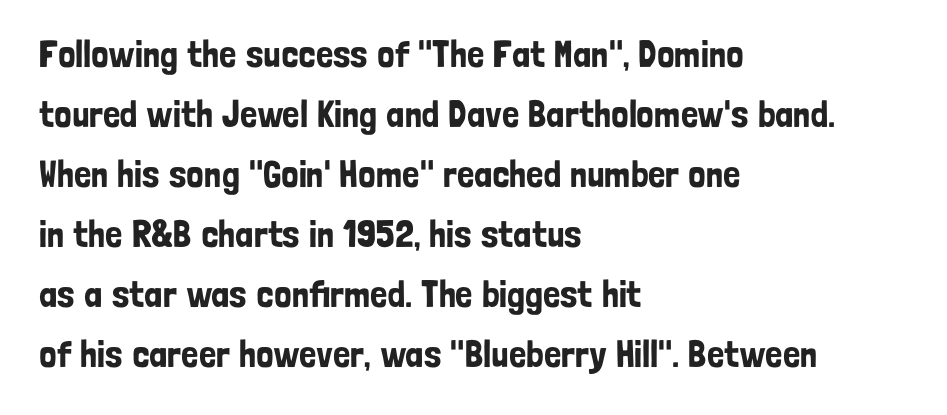
The image shows 38 px condensed sans-serif type, upright; set left-aligned, normal line spacing (1.58x), normal letter spacing, not underlined; low stroke contrast and a medium x-height.
